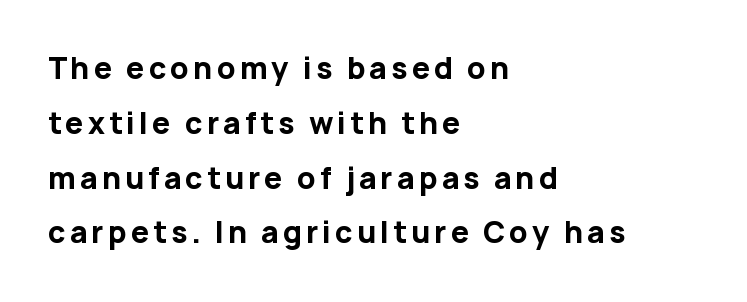
The image shows 29 px bold sans-serif type, upright; set left-aligned, line spacing 1.89x, not underlined; low stroke contrast and a medium x-height.
